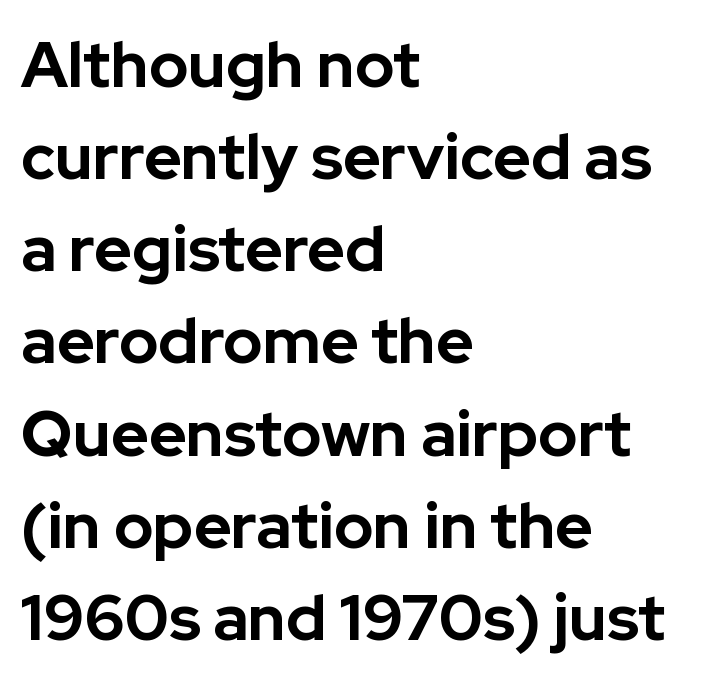
Q: Is the text bold? A: Yes.
Q: Is the text italic (slanted)? A: No, it is upright.
Q: Is the typeface a serif or a sans-serif typeface? A: Sans-serif.
Q: Is the text underlined? A: No.
Q: How is the paragraph aligned? A: Left-aligned.
Q: Is the spacing between letters normal or unusually wide? A: Normal.
Q: Is the spacing between lines tight, normal or loose? A: Normal.
Q: Width (condensed, normal, or wide)? A: Normal.
Q: Stroke contrast? A: Low.
Q: x-height? A: Medium.
Q: Monospaced? A: No.
